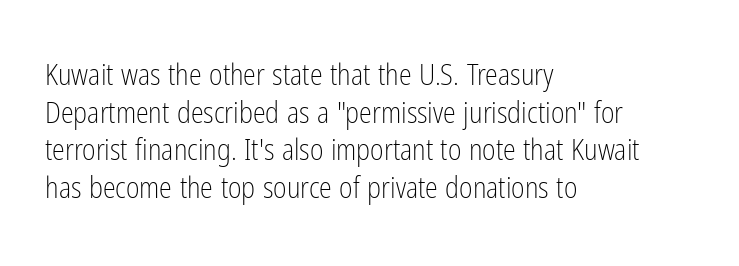
{"serif": "no", "italic": "no", "bold": "no", "weight": "light", "width": "condensed", "stroke_contrast": "low", "x_height": "medium", "monospaced": "no", "underline": "no", "align": "left", "line_spacing": "normal", "line_spacing_ratio": 1.3, "letter_spacing": "normal", "letter_spacing_em": 0.0, "glyph_px": 29}
